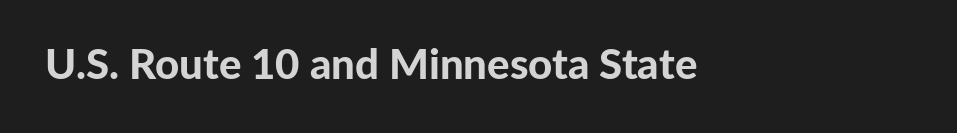
Clear beneath every line of the passage. What kind of face is this? One without serifs — a sans. Is the type bold? Yes — the strokes are clearly thick and heavy. Think of a printed novel: that variable character pitch is what you see here. The specimen reads as upright at a glance.
